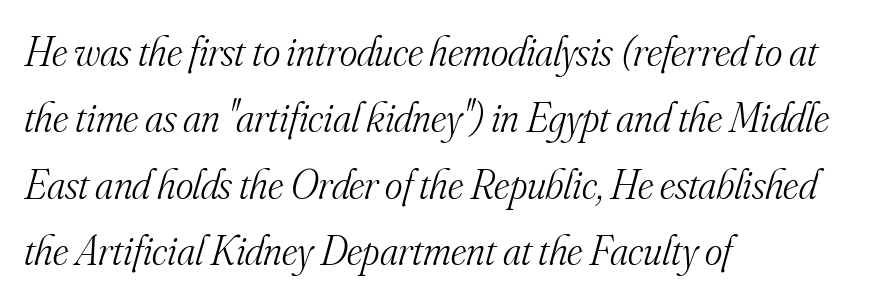
Q: Is the text bold? A: No.
Q: Is the text italic (slanted)? A: Yes, it leans right by about 16 degrees.
Q: Is the typeface a serif or a sans-serif typeface? A: Serif.
Q: Is the text underlined? A: No.
Q: How is the paragraph aligned? A: Left-aligned.
Q: Is the spacing between letters normal or unusually wide? A: Normal.
Q: Is the spacing between lines tight, normal or loose? A: Normal.
Q: Width (condensed, normal, or wide)? A: Normal.
Q: Stroke contrast? A: Medium.
Q: x-height? A: Small.
Q: Monospaced? A: No.
